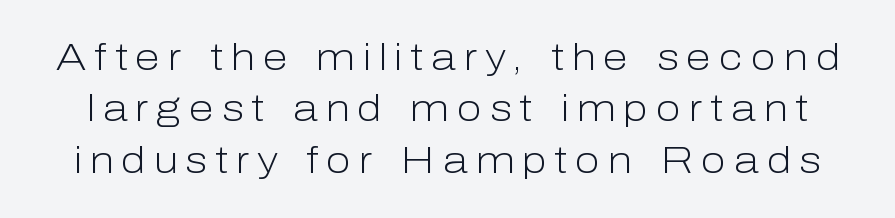
Q: Is the text bold? A: No.
Q: Is the text italic (slanted)? A: No, it is upright.
Q: Is the typeface a serif or a sans-serif typeface? A: Sans-serif.
Q: Is the text underlined? A: No.
Q: Is the spacing between letters normal or unusually wide? A: Unusually wide.
Q: Is the spacing between lines tight, normal or loose? A: Normal.
Q: Width (condensed, normal, or wide)? A: Normal.
Q: Stroke contrast? A: Low.
Q: x-height? A: Medium.
Q: Monospaced? A: No.
